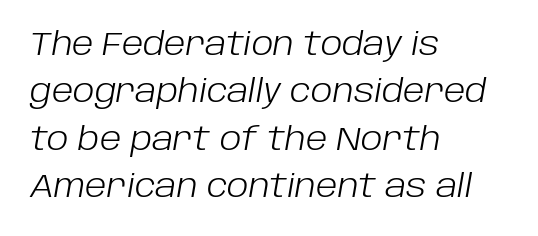
The image shows 31 px light type, italic (leaning right); set left-aligned, normal line spacing (1.53x), normal letter spacing, not underlined; low stroke contrast and a large x-height.
